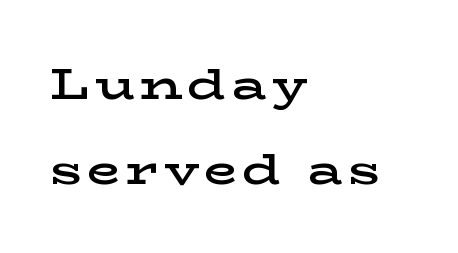
{"serif": "yes", "italic": "no", "bold": "semi", "weight": "semibold", "width": "wide", "stroke_contrast": "low", "x_height": "medium", "monospaced": "no", "underline": "no", "align": "left", "line_spacing": "loose", "line_spacing_ratio": 1.97, "glyph_px": 43}
